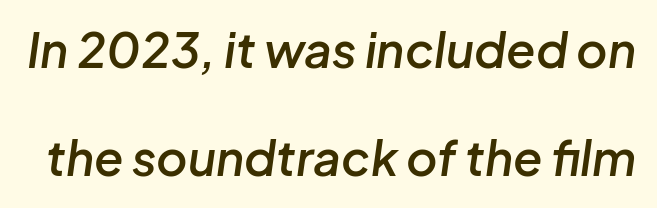
The image shows 48 px semibold type, italic (leaning right); set loose line spacing (2.24x), normal letter spacing, not underlined; low stroke contrast and a medium x-height.
